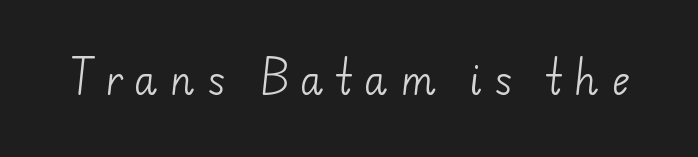
The image shows 39 px light sans-serif type; set unusually wide letter spacing (+0.3 em), not underlined; low stroke contrast and a small x-height.
